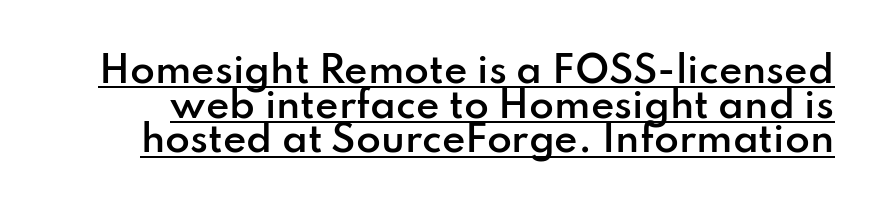
The image shows 36 px semibold sans-serif type, upright; set tight line spacing (0.96x), normal letter spacing, underlined; low stroke contrast and a small x-height.
